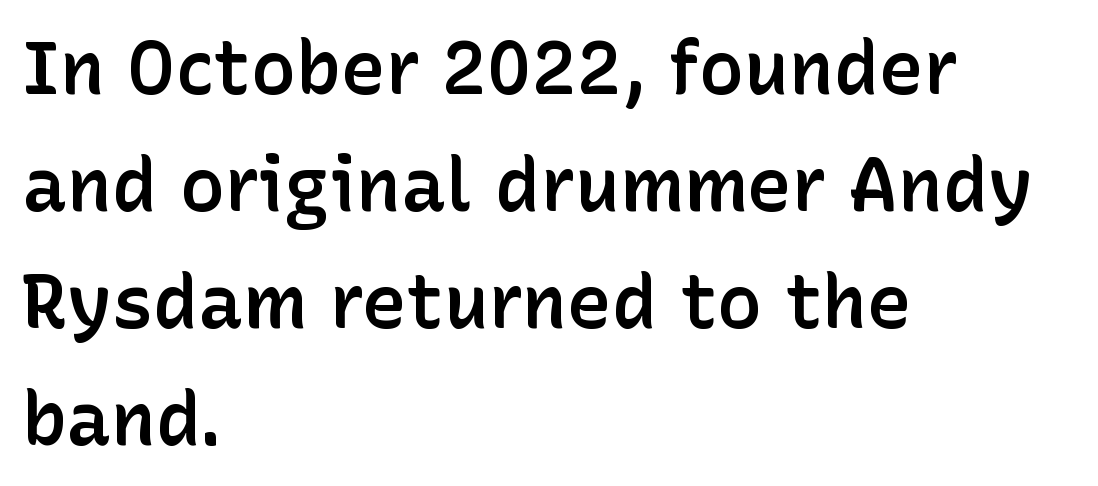
Q: Is the text bold? A: Semi-bold.
Q: Is the text italic (slanted)? A: No, it is upright.
Q: Is the typeface a serif or a sans-serif typeface? A: Sans-serif.
Q: Is the text underlined? A: No.
Q: How is the paragraph aligned? A: Left-aligned.
Q: Is the spacing between letters normal or unusually wide? A: Normal.
Q: Is the spacing between lines tight, normal or loose? A: Normal.
Q: Width (condensed, normal, or wide)? A: Normal.
Q: Stroke contrast? A: Low.
Q: x-height? A: Medium.
Q: Monospaced? A: No.
